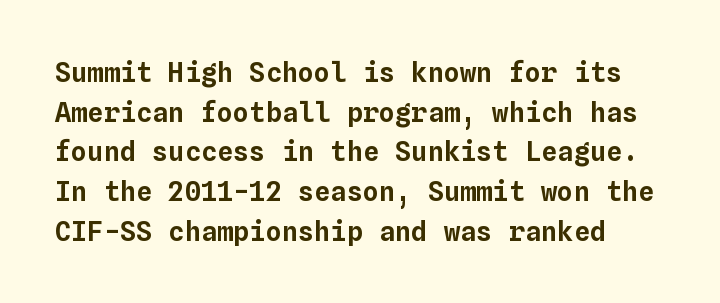
The image shows 27 px text type, upright; set normal line spacing (1.47x), normal letter spacing, not underlined.
